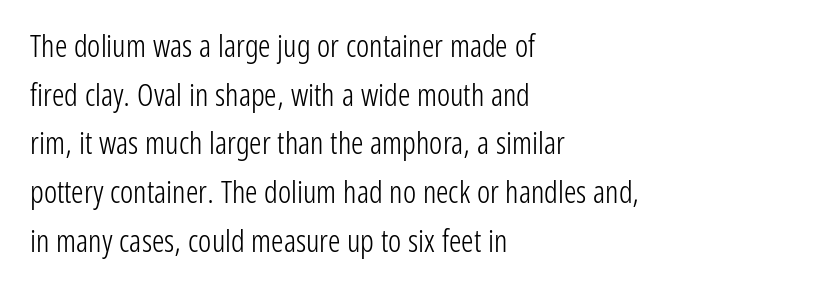
{"serif": "no", "italic": "no", "bold": "no", "weight": "light", "width": "condensed", "stroke_contrast": "low", "x_height": "medium", "monospaced": "no", "underline": "no", "align": "left", "line_spacing": "normal", "line_spacing_ratio": 1.57, "letter_spacing": "normal", "letter_spacing_em": 0.0, "glyph_px": 31}
